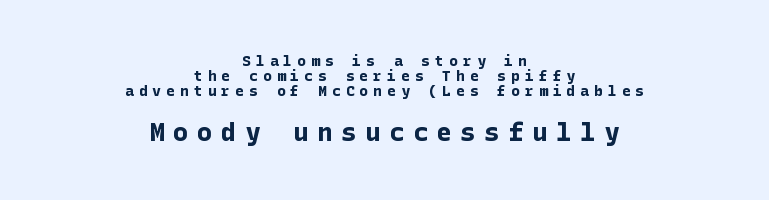
The image shows 26 px bold type, upright; set centered, tight line spacing (0.99x), unusually wide letter spacing (+0.32 em), not underlined; the second (bottom) block is 1.73x larger.
